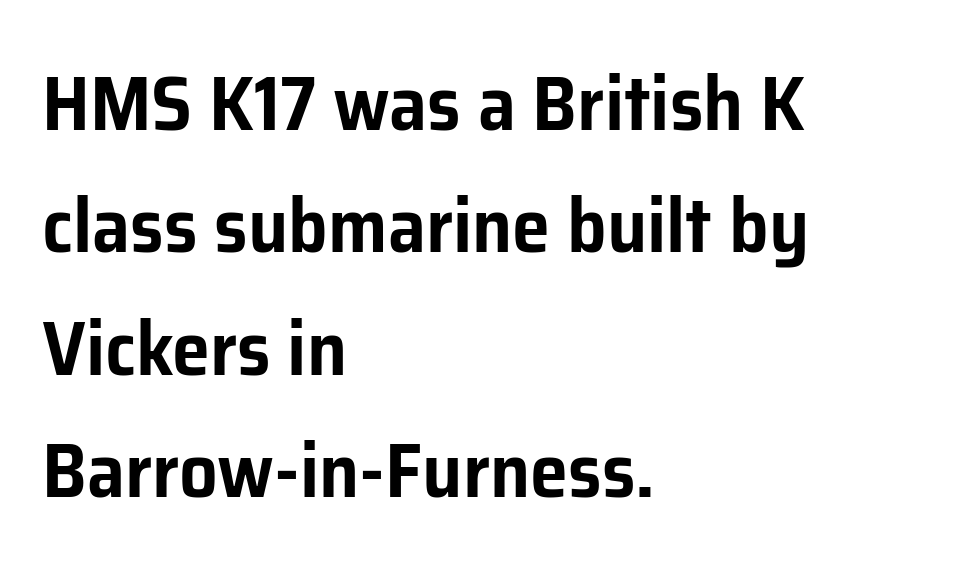
The image shows 77 px sans-serif type, upright; set left-aligned, normal line spacing (1.59x), normal letter spacing, not underlined; low stroke contrast and a medium x-height.
